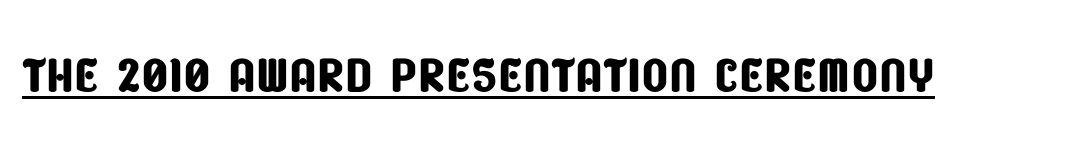
This sample carries an underscore along the baseline area. You could not count columns in this text — the font is proportionally spaced. This rendering employs a face without finishing strokes, i.e., a sans-serif. Spacing between characters is what you'd get straight out of the box.
